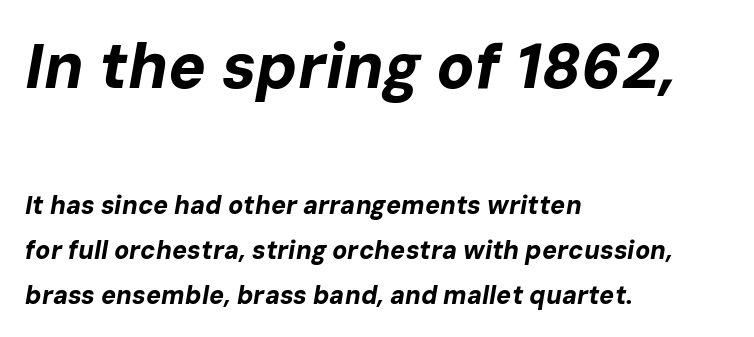
There's an unmistakable incline to the writing here. The letters advance in unequal steps, a hallmark of proportional type. Typesetter's note: full bold, strokes at maximum text heaviness. The typesetter chose a ragged-right arrangement here.
